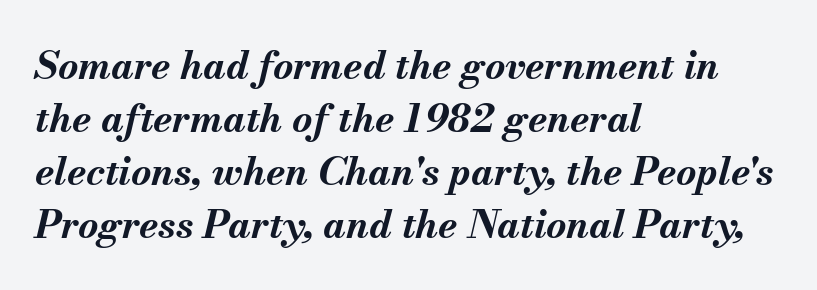
This sample is left-justified, so line endings fall wherever the words run out. The specimen omits any rule beneath the text block's lines. Standard letterfit; no display-style spreading of the glyphs. Looking at the ascenders, they clearly lean. A normal amount of white space separates one row of letters from the next. A typesetter would call this proportional, since set widths differ per character.
